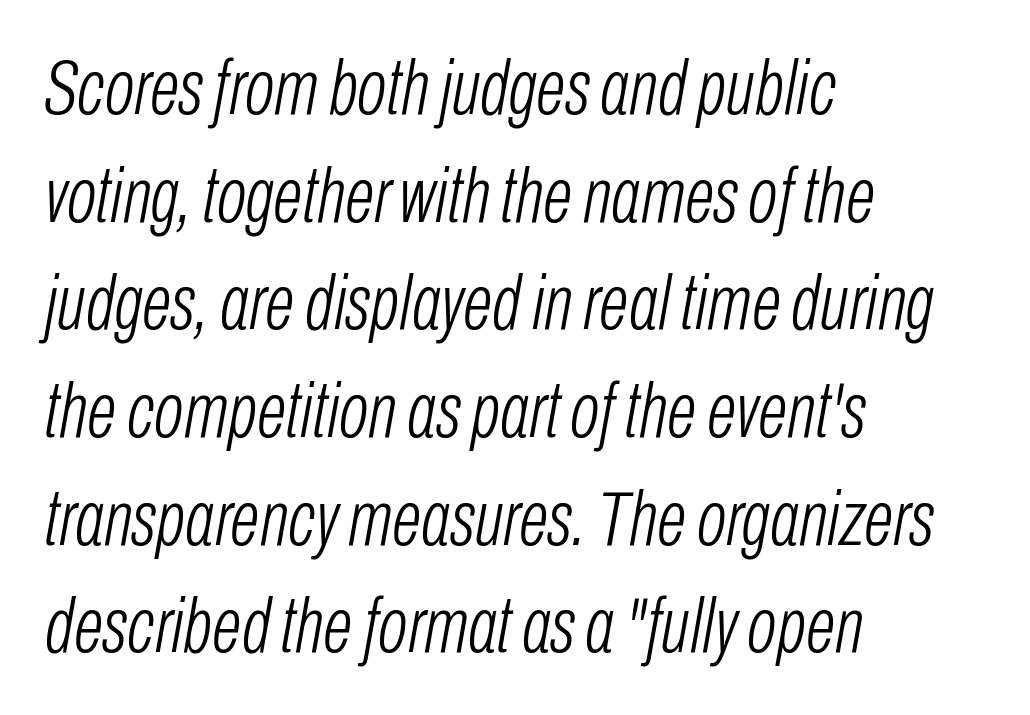
The image shows 78 px light, condensed type, italic (leaning right); set left-aligned, normal line spacing (1.38x), normal letter spacing, not underlined; low stroke contrast and a medium x-height.
